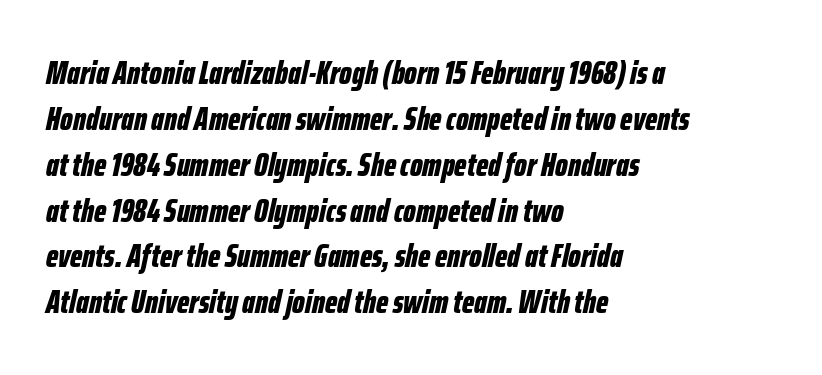
The image shows 33 px bold, condensed type, italic (leaning right); set left-aligned, normal line spacing (1.39x), normal letter spacing, not underlined; low stroke contrast and a medium x-height.
